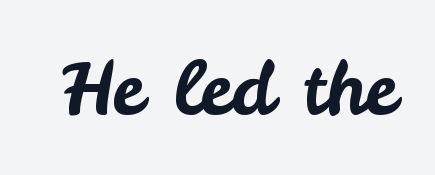
Q: Is the text italic (slanted)? A: Yes.
Q: Is the typeface a serif or a sans-serif typeface? A: Sans-serif.
Q: Is the text underlined? A: No.
Q: Is the spacing between letters normal or unusually wide? A: Normal.
Q: Width (condensed, normal, or wide)? A: Normal.
Q: Stroke contrast? A: Low.
Q: x-height? A: Small.
Q: Monospaced? A: No.
